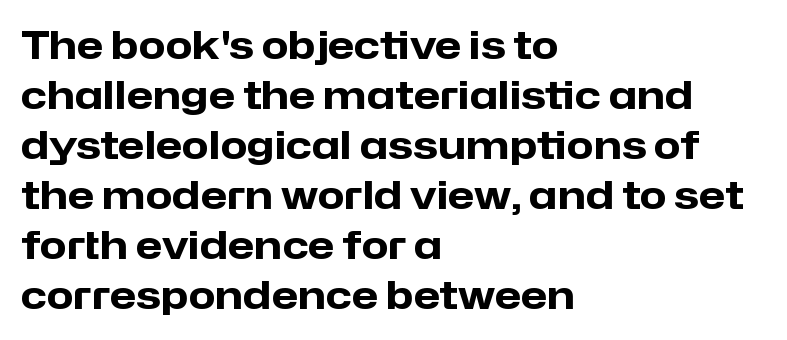
The image shows 39 px heavy sans-serif type, upright; set left-aligned, normal line spacing (1.28x), normal letter spacing, not underlined; low stroke contrast and a medium x-height.
